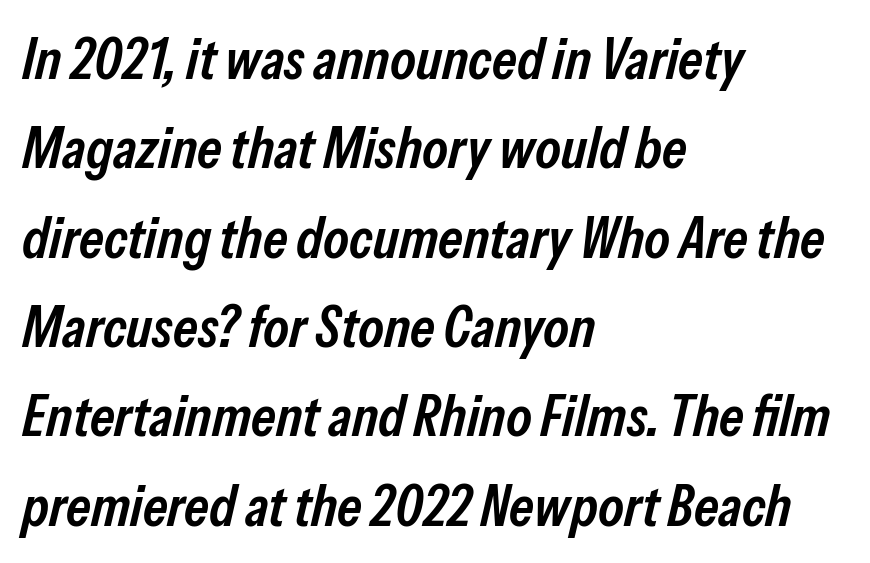
Is the type slanted? Yes — the strokes lean at a clear angle. Proportional: the letters do not fall into vertical columns. Caption: multi-line text, flush left, ragged right. Moderately thickened strokes mark this as semibold type.
